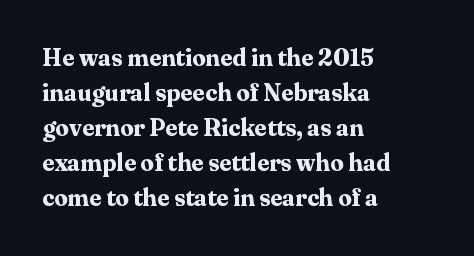
A classic flush-left, rag-right setting is used for this passage. The strokes are fattened all the way to bold. Plain, unruled lines of type. Tracking value appears to be zero — textbook default spacing.
